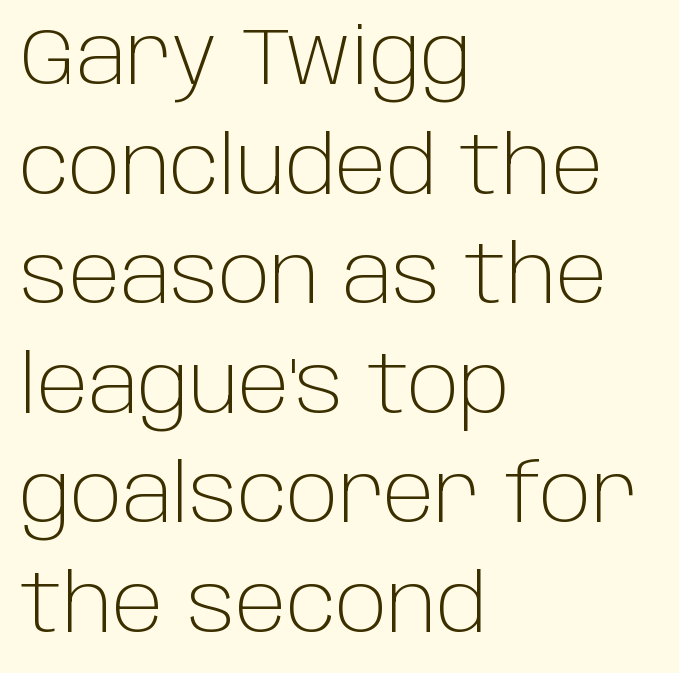
The image shows 80 px light sans-serif type, upright; set left-aligned, normal line spacing (1.37x), normal letter spacing, not underlined; low stroke contrast and a large x-height.
